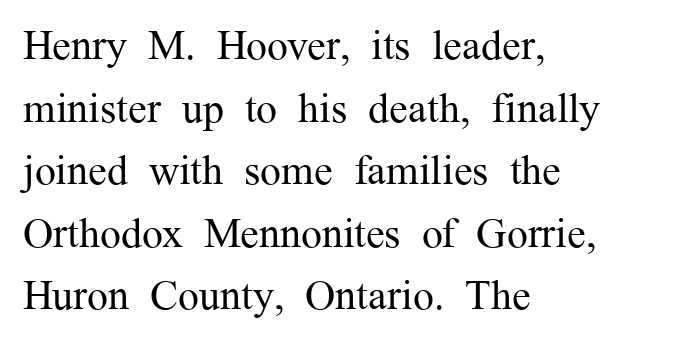
The gaps between neighbouring characters are ordinary and unremarkable. In terms of posture, this sample is upright. Letters have the restrained weight of plain body copy at most. The passage shown is typed in a proportional face where columns would drift. What kind of face is this? One with serifs.
